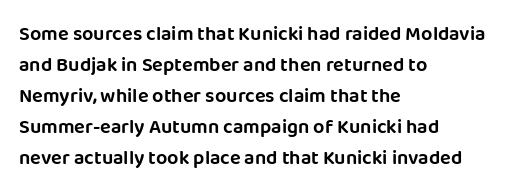
{"italic": "no", "underline": "no", "align": "left", "line_spacing": "normal", "line_spacing_ratio": 1.55, "letter_spacing": "normal", "letter_spacing_em": 0.0, "glyph_px": 20}
